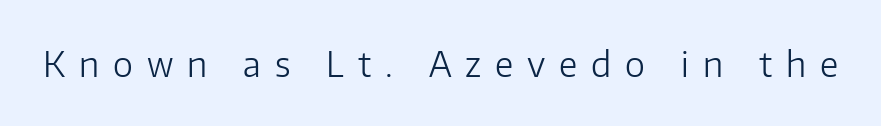
{"serif": "no", "italic": "no", "bold": "no", "weight": "light", "width": "normal", "stroke_contrast": "low", "x_height": "medium", "monospaced": "no", "underline": "no", "letter_spacing": "wide", "letter_spacing_em": 0.41, "glyph_px": 34}
